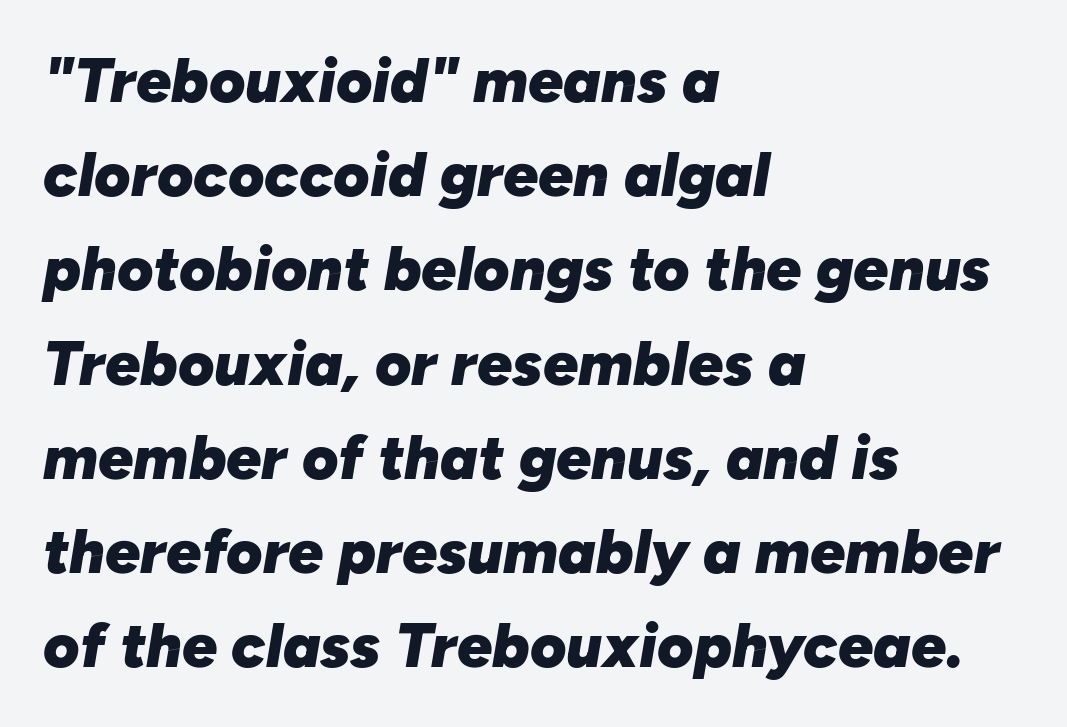
The horizontal fit of the characters is conventional and even. The letters are slanted; this is an italic face. Descenders hang freely into open space. Character widths vary here, with narrow letters taking less room than wide ones. Interline gaps are of average width in this sample. The rag falls on the right side of this text block.
